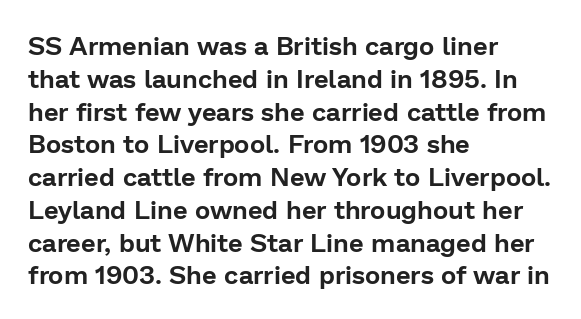
{"italic": "no", "underline": "no", "align": "left", "line_spacing": "normal", "line_spacing_ratio": 1.26, "letter_spacing": "normal", "letter_spacing_em": 0.0, "glyph_px": 26}
